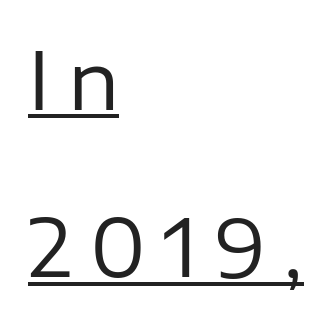
{"serif": "no", "italic": "no", "bold": "no", "weight": "regular", "width": "normal", "stroke_contrast": "low", "x_height": "medium", "monospaced": "no", "underline": "yes", "align": "left", "line_spacing": "loose", "line_spacing_ratio": 2.12, "letter_spacing": "wide", "letter_spacing_em": 0.22, "glyph_px": 79}
